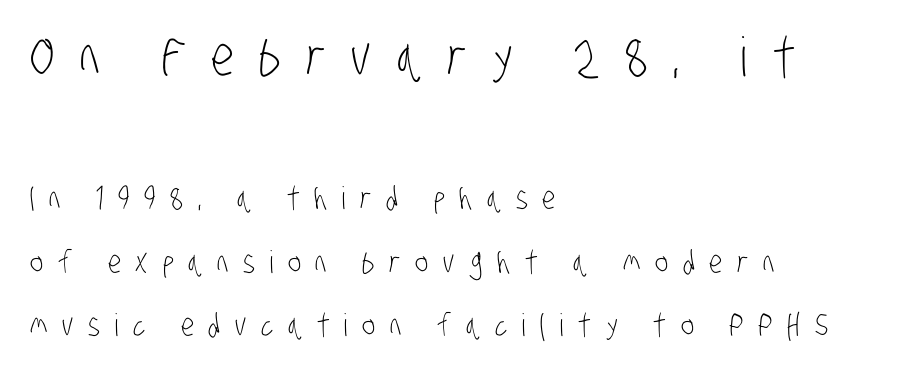
{"serif": "no", "bold": "no", "weight": "light", "width": "condensed", "stroke_contrast": "low", "x_height": "large", "monospaced": "no", "underline": "no", "align": "left", "line_spacing": "loose", "line_spacing_ratio": 2.04, "letter_spacing": "wide", "letter_spacing_em": 0.47, "larger_block": "first", "size_ratio": 1.74, "glyph_px": 54}
